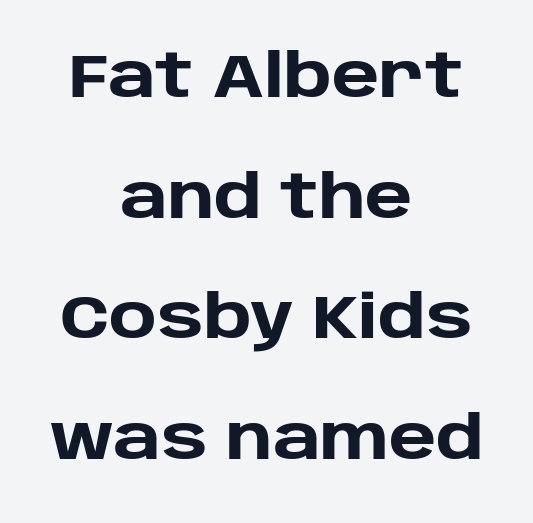
The image shows 60 px heavy sans-serif type, upright; set centered, loose line spacing (2.01x), normal letter spacing, not underlined; low stroke contrast and a large x-height.
